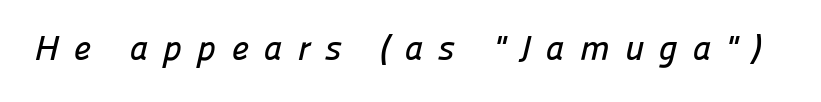
The image shows 35 px sans-serif type; set unusually wide letter spacing (+0.43 em), not underlined; low stroke contrast and a medium x-height.
